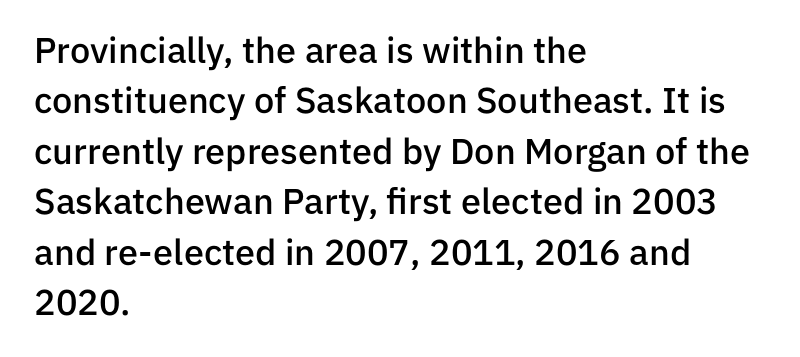
The image shows 36 px semibold sans-serif type, upright; set left-aligned, normal line spacing (1.4x), normal letter spacing, not underlined; low stroke contrast and a medium x-height.
